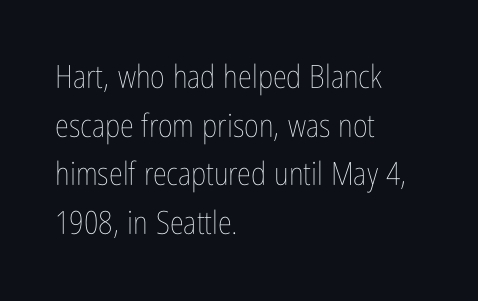
The image shows 32 px thin, condensed type, upright; set left-aligned, normal line spacing (1.52x), normal letter spacing, not underlined; low stroke contrast and a medium x-height.
